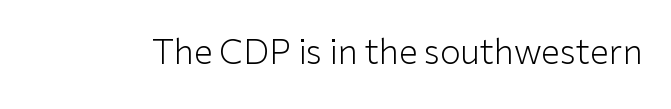
The image shows 34 px light sans-serif type, upright; set normal letter spacing, not underlined; low stroke contrast and a medium x-height.
